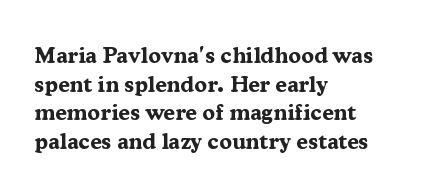
{"italic": "no", "bold": "yes", "underline": "no", "align": "left", "line_spacing_ratio": 1.24, "letter_spacing": "normal", "letter_spacing_em": 0.0, "glyph_px": 23}
